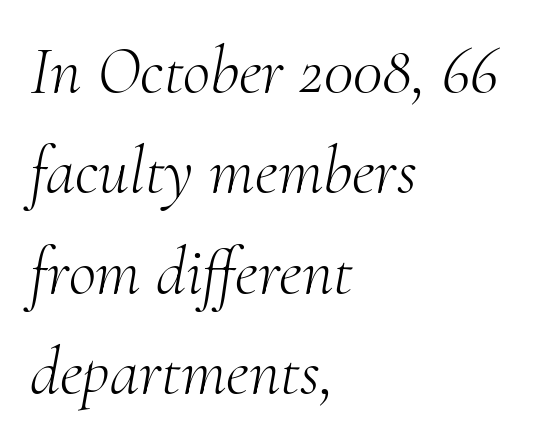
{"serif": "yes", "italic": "yes", "lean": "right", "slant_degrees": 10, "bold": "no", "weight": "light", "width": "normal", "stroke_contrast": "medium", "x_height": "small", "monospaced": "no", "underline": "no", "align": "left", "line_spacing": "normal", "line_spacing_ratio": 1.5, "letter_spacing": "normal", "letter_spacing_em": 0.0, "glyph_px": 67}
